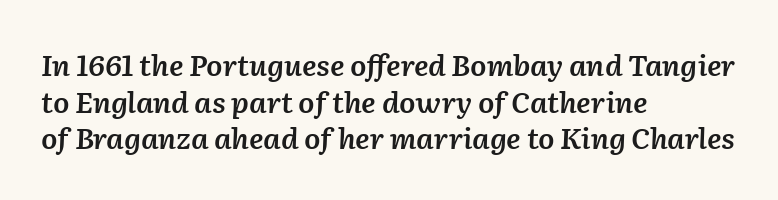
{"italic": "yes", "lean": "right", "slant_degrees": 2, "bold": "semi", "weight": "semibold", "width": "normal", "stroke_contrast": "low", "x_height": "medium", "monospaced": "no", "underline": "no", "align": "left", "line_spacing": "normal", "line_spacing_ratio": 1.26, "letter_spacing": "normal", "letter_spacing_em": 0.0, "glyph_px": 29}
